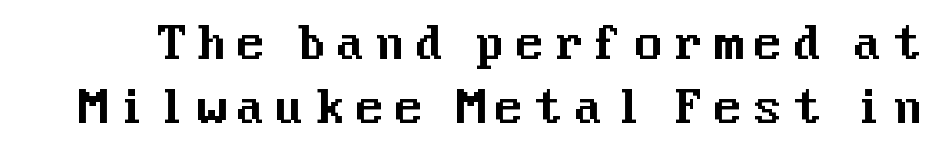
In terms of posture, this sample is upright. Unmarked baselines from the first word to the last. No feet cap the strokes, marking this as sans-serif type. The vertical gap from one line to the next is medium.
